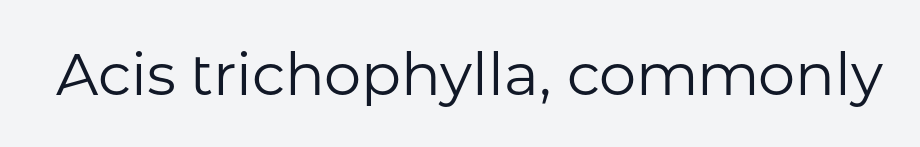
{"serif": "no", "italic": "no", "bold": "no", "weight": "regular", "width": "normal", "stroke_contrast": "low", "x_height": "medium", "monospaced": "no", "underline": "no", "letter_spacing": "normal", "letter_spacing_em": 0.0, "glyph_px": 59}
